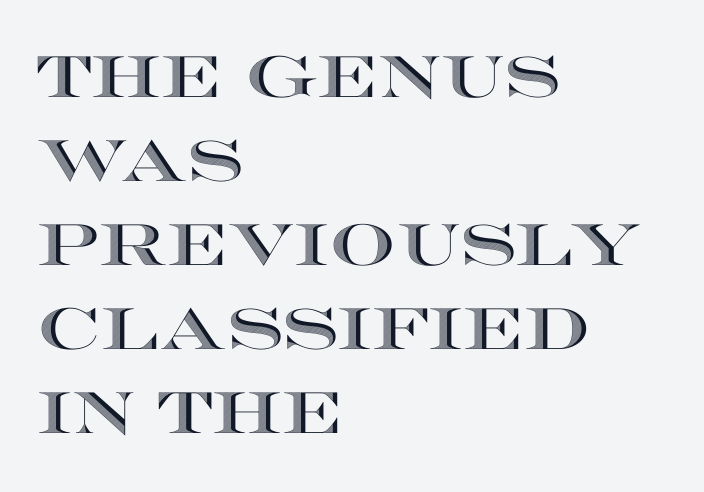
The image shows 58 px wide type, upright; set left-aligned, normal line spacing (1.45x), normal letter spacing, not underlined; a large x-height.
